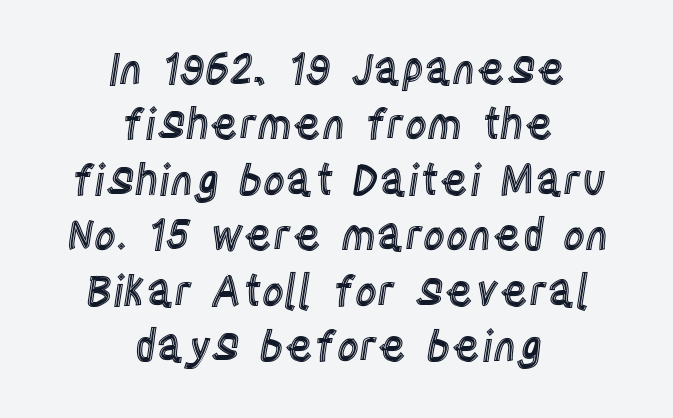
Q: Is the text italic (slanted)? A: Yes.
Q: Is the text underlined? A: No.
Q: How is the paragraph aligned? A: Centered.
Q: Is the spacing between letters normal or unusually wide? A: Normal.
Q: Is the spacing between lines tight, normal or loose? A: Normal.
Q: Width (condensed, normal, or wide)? A: Condensed.
Q: x-height? A: Large.
Q: Monospaced? A: No.
